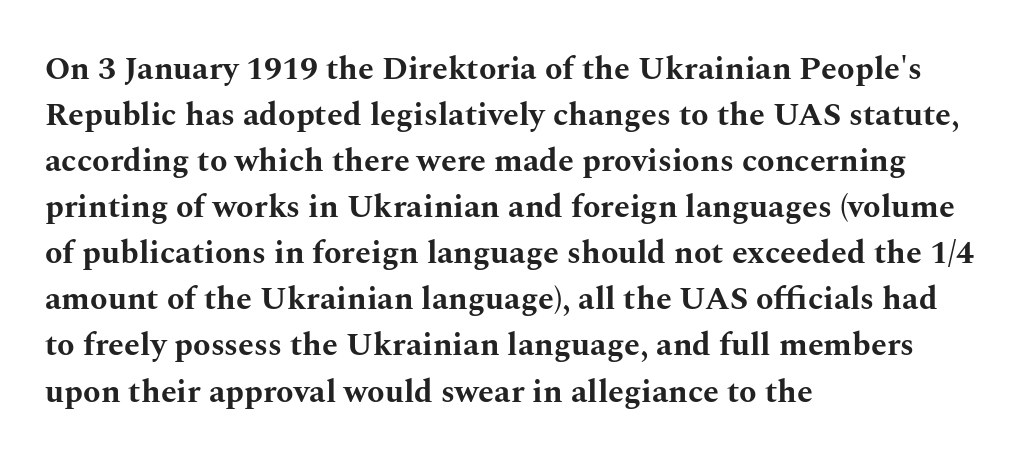
{"serif": "yes", "italic": "no", "bold": "yes", "weight": "bold", "width": "wide", "stroke_contrast": "medium", "x_height": "medium", "monospaced": "no", "underline": "no", "align": "left", "line_spacing": "normal", "line_spacing_ratio": 1.44, "letter_spacing": "normal", "letter_spacing_em": 0.0, "glyph_px": 32}
